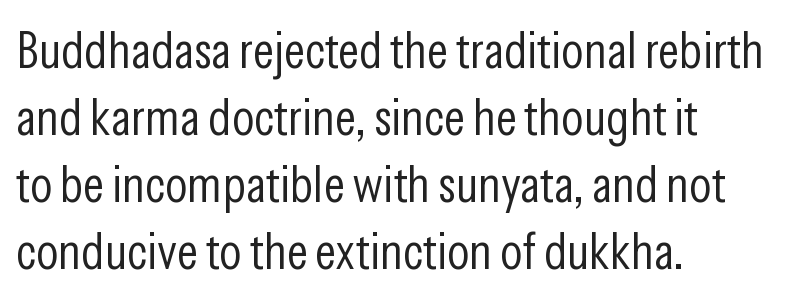
Is this a fixed-width face? No — the glyphs have proportional, varying widths. Underlining? Definitely not there. Nobody touched the tracking dial on this one. Posture: straight, roman, zero tilt. The leading is moderate, giving the passage an even texture.
